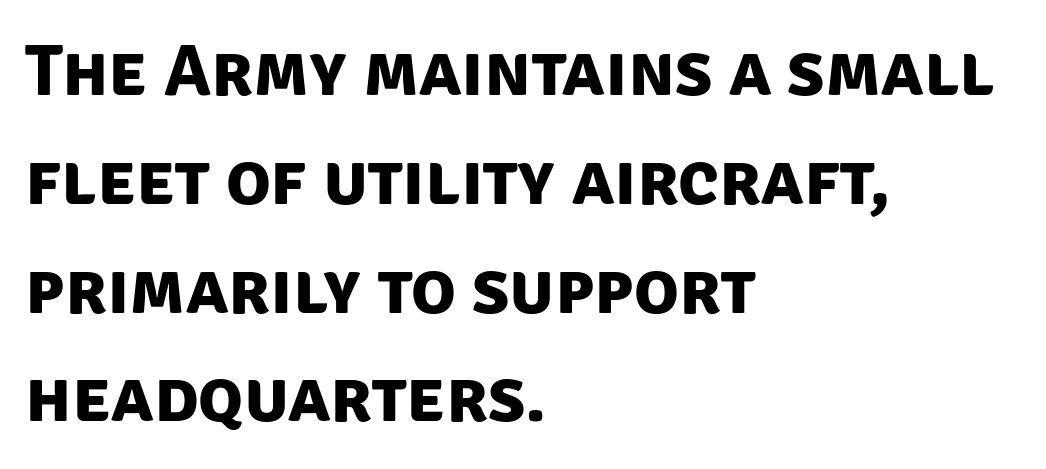
{"serif": "no", "bold": "yes", "weight": "bold", "width": "normal", "stroke_contrast": "low", "x_height": "large", "monospaced": "no", "underline": "no", "align": "left", "line_spacing": "normal", "line_spacing_ratio": 1.47, "letter_spacing": "normal", "letter_spacing_em": 0.0, "glyph_px": 74}
